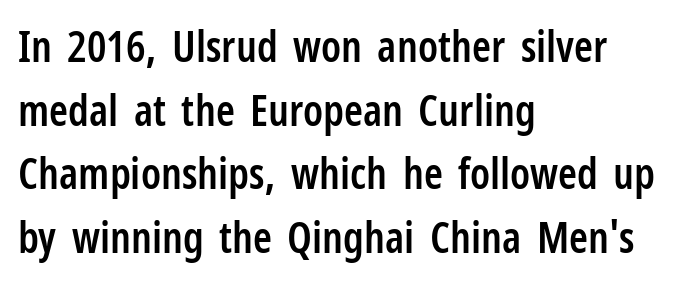
{"serif": "no", "italic": "no", "bold": "semi", "weight": "semibold", "width": "condensed", "stroke_contrast": "low", "x_height": "medium", "monospaced": "no", "underline": "no", "align": "left", "line_spacing": "normal", "line_spacing_ratio": 1.48, "letter_spacing": "normal", "letter_spacing_em": 0.0, "glyph_px": 43}
